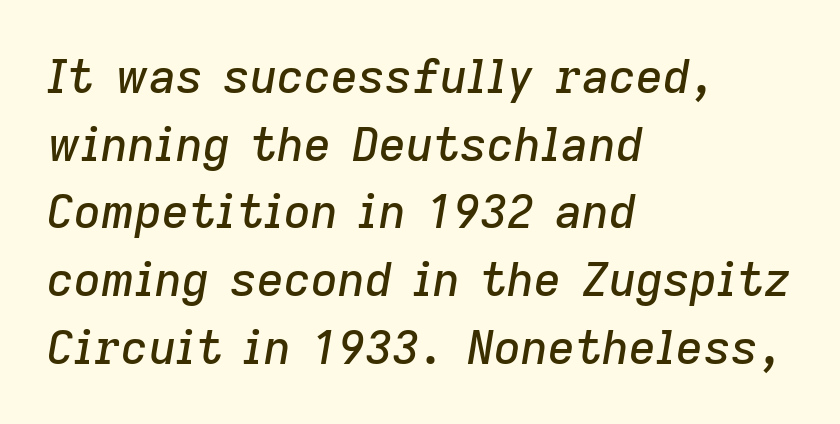
Q: Is the text italic (slanted)? A: Yes, it leans right by about 9 degrees.
Q: Is the text underlined? A: No.
Q: How is the paragraph aligned? A: Left-aligned.
Q: Is the spacing between letters normal or unusually wide? A: Normal.
Q: Is the spacing between lines tight, normal or loose? A: Normal.
Q: Width (condensed, normal, or wide)? A: Normal.
Q: Stroke contrast? A: Low.
Q: x-height? A: Medium.
Q: Monospaced? A: No.
